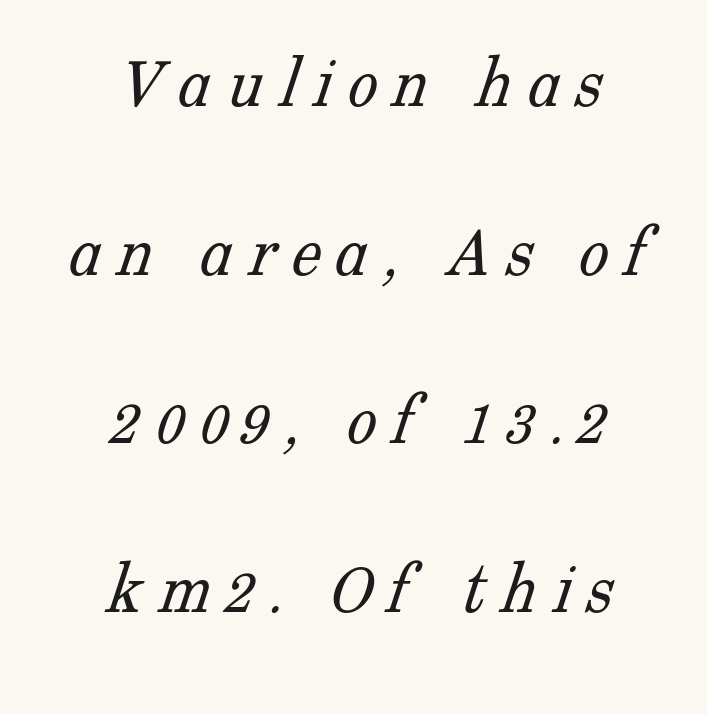
{"serif": "yes", "bold": "no", "weight": "light", "width": "normal", "stroke_contrast": "low", "x_height": "medium", "monospaced": "no", "underline": "no", "align": "center", "line_spacing": "loose", "line_spacing_ratio": 2.25, "letter_spacing": "wide", "letter_spacing_em": 0.2, "glyph_px": 75}
